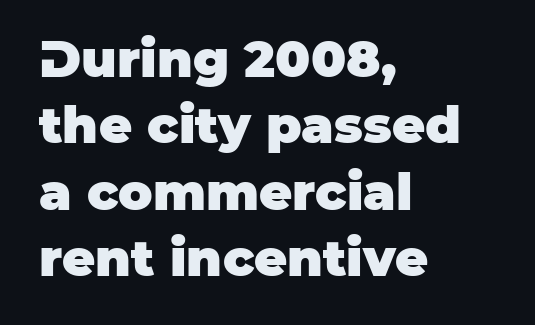
{"serif": "no", "italic": "no", "bold": "yes", "weight": "heavy", "width": "normal", "stroke_contrast": "low", "x_height": "large", "monospaced": "no", "underline": "no", "align": "left", "line_spacing": "normal", "line_spacing_ratio": 1.3, "letter_spacing": "normal", "letter_spacing_em": 0.0, "glyph_px": 51}
